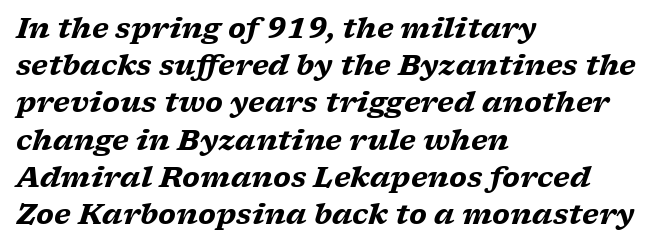
Q: Is the text bold? A: Yes.
Q: Is the text italic (slanted)? A: Yes, it leans right by about 17 degrees.
Q: Is the typeface a serif or a sans-serif typeface? A: Serif.
Q: Is the text underlined? A: No.
Q: How is the paragraph aligned? A: Left-aligned.
Q: Is the spacing between letters normal or unusually wide? A: Normal.
Q: Is the spacing between lines tight, normal or loose? A: Normal.
Q: Width (condensed, normal, or wide)? A: Wide.
Q: Stroke contrast? A: Low.
Q: x-height? A: Medium.
Q: Monospaced? A: No.
